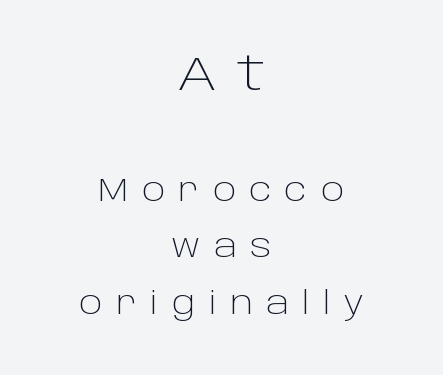
The image shows 47 px light sans-serif type, upright; set centered, line spacing 1.83x, unusually wide letter spacing (+0.44 em), not underlined; the first (top) block is 1.52x larger; low stroke contrast and a large x-height.
